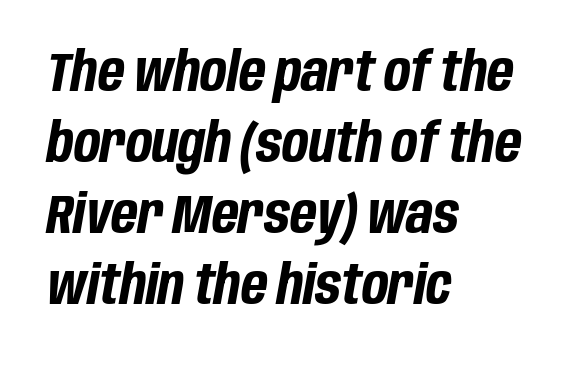
Q: Is the text bold? A: Yes.
Q: Is the text italic (slanted)? A: Yes, it leans right by about 10 degrees.
Q: Is the text underlined? A: No.
Q: How is the paragraph aligned? A: Left-aligned.
Q: Is the spacing between letters normal or unusually wide? A: Normal.
Q: Is the spacing between lines tight, normal or loose? A: Normal.
Q: Width (condensed, normal, or wide)? A: Condensed.
Q: Stroke contrast? A: Low.
Q: x-height? A: Large.
Q: Monospaced? A: No.
